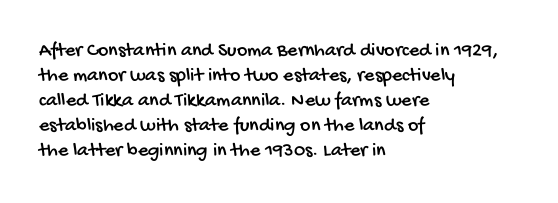
Words float on clear page, feet unadorned. Leftover space on each line is placed entirely after the last word. Short note: letters normally spaced. A normal amount of white space separates one row of letters from the next.
